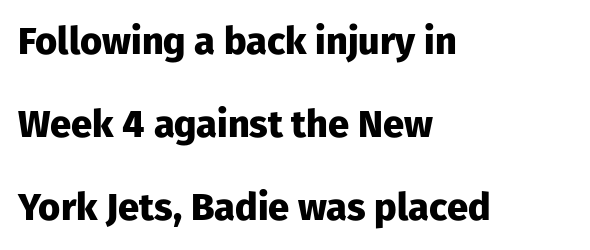
This sample uses a sans-serif face. Here the designer chose a conventional face with non-uniform glyph widths. The sample has been set heavy, in full bold. The type is set solid horizontally, with unmodified tracking. In CSS terms this would be text-align: left.
